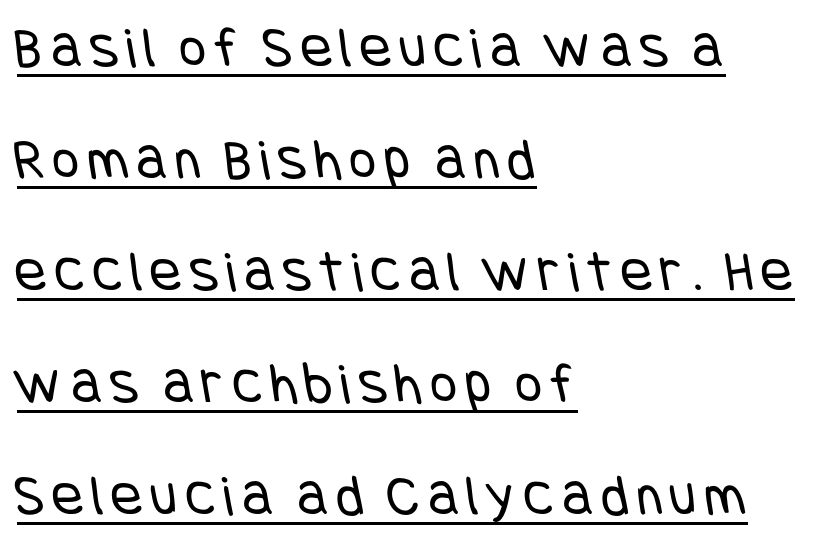
Q: Is the text bold? A: No.
Q: Is the typeface a serif or a sans-serif typeface? A: Sans-serif.
Q: Is the text underlined? A: Yes.
Q: How is the paragraph aligned? A: Left-aligned.
Q: Is the spacing between lines tight, normal or loose? A: Loose.
Q: Width (condensed, normal, or wide)? A: Condensed.
Q: Stroke contrast? A: Low.
Q: x-height? A: Large.
